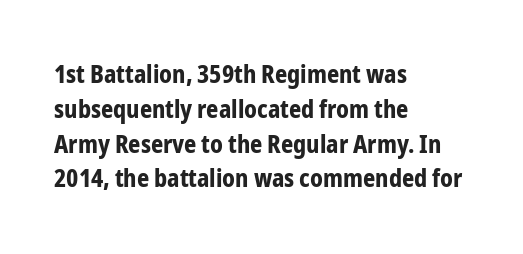
The image shows 24 px bold type, upright; set left-aligned, normal line spacing (1.45x), normal letter spacing, not underlined.
